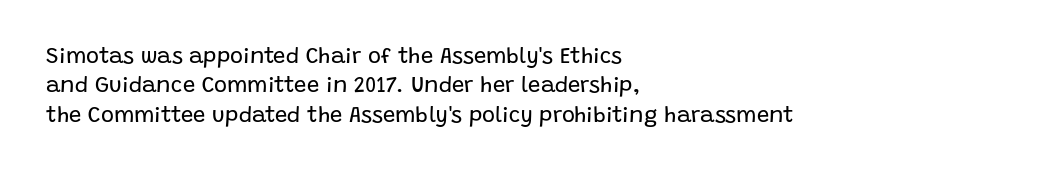
Bare-footed words on every line. Every stem runs plumb, perpendicular to the baseline. The typesetting does not lean heavy: it is not bold. Tracking value appears to be zero — textbook default spacing. The vertical gap from one line to the next is medium.
